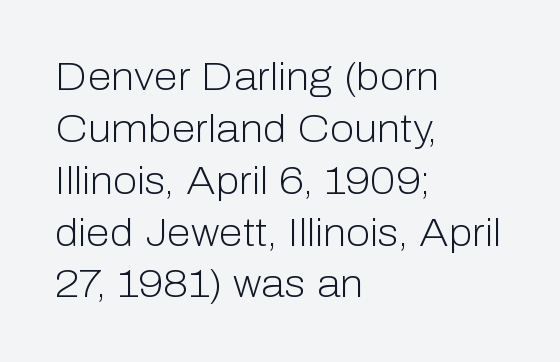
Q: Is the text bold? A: No.
Q: Is the text italic (slanted)? A: No, it is upright.
Q: Is the typeface a serif or a sans-serif typeface? A: Sans-serif.
Q: Is the text underlined? A: No.
Q: How is the paragraph aligned? A: Left-aligned.
Q: Is the spacing between letters normal or unusually wide? A: Normal.
Q: Is the spacing between lines tight, normal or loose? A: Normal.
Q: Width (condensed, normal, or wide)? A: Normal.
Q: Stroke contrast? A: Low.
Q: x-height? A: Medium.
Q: Monospaced? A: No.
